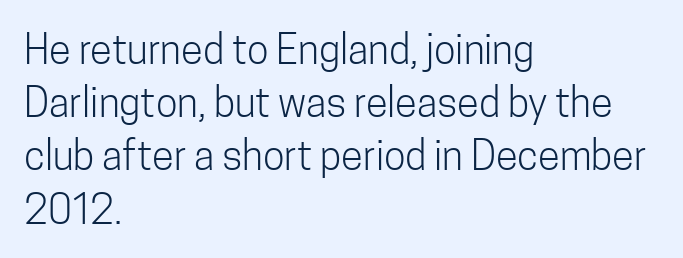
Q: Is the text bold? A: No.
Q: Is the text italic (slanted)? A: No, it is upright.
Q: Is the typeface a serif or a sans-serif typeface? A: Sans-serif.
Q: Is the text underlined? A: No.
Q: How is the paragraph aligned? A: Left-aligned.
Q: Is the spacing between letters normal or unusually wide? A: Normal.
Q: Is the spacing between lines tight, normal or loose? A: Normal.
Q: Width (condensed, normal, or wide)? A: Condensed.
Q: Stroke contrast? A: Low.
Q: x-height? A: Medium.
Q: Monospaced? A: No.
